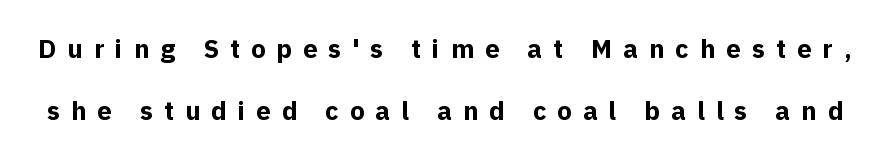
Q: Is the text bold? A: Yes.
Q: Is the text italic (slanted)? A: No, it is upright.
Q: Is the text underlined? A: No.
Q: Is the spacing between letters normal or unusually wide? A: Unusually wide.
Q: Is the spacing between lines tight, normal or loose? A: Loose.
